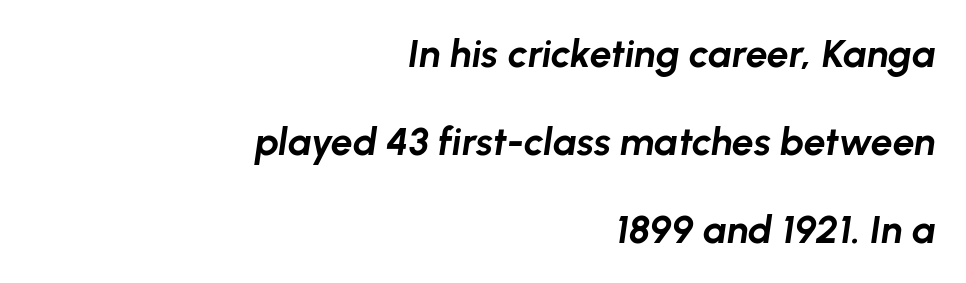
The image shows 39 px bold type, italic (leaning right); set right-aligned, loose line spacing (2.26x), normal letter spacing, not underlined; low stroke contrast and a medium x-height.
